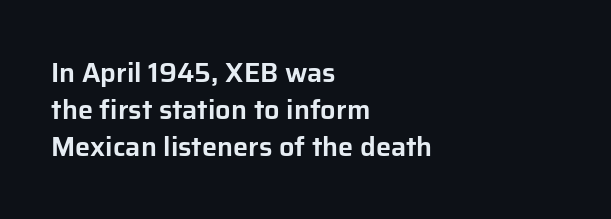
The image shows 27 px text type, upright; set left-aligned, normal line spacing (1.37x), normal letter spacing, not underlined.
